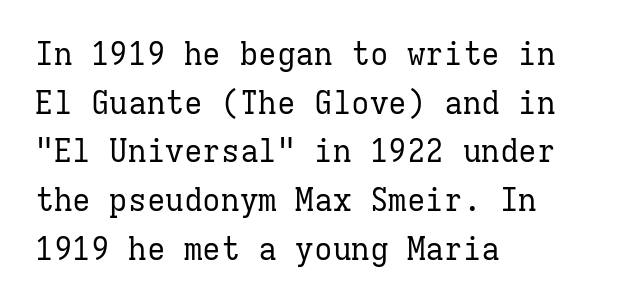
Nobody touched the tracking dial on this one. Type style note: has serifs. You can tell it's not italic because the verticals are truly vertical. Ink coverage per letter is moderate at most.
